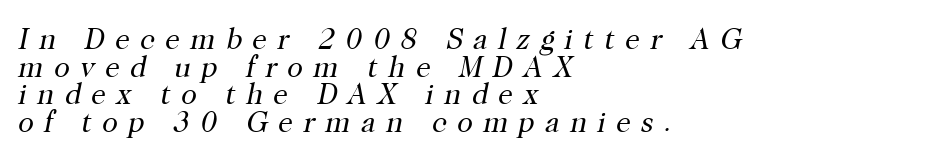
Q: Is the text bold? A: No.
Q: Is the text italic (slanted)? A: Yes, it leans right by about 12 degrees.
Q: Is the typeface a serif or a sans-serif typeface? A: Serif.
Q: Is the text underlined? A: No.
Q: How is the paragraph aligned? A: Left-aligned.
Q: Is the spacing between letters normal or unusually wide? A: Unusually wide.
Q: Is the spacing between lines tight, normal or loose? A: Tight.
Q: Width (condensed, normal, or wide)? A: Normal.
Q: Stroke contrast? A: High.
Q: x-height? A: Medium.
Q: Monospaced? A: No.
